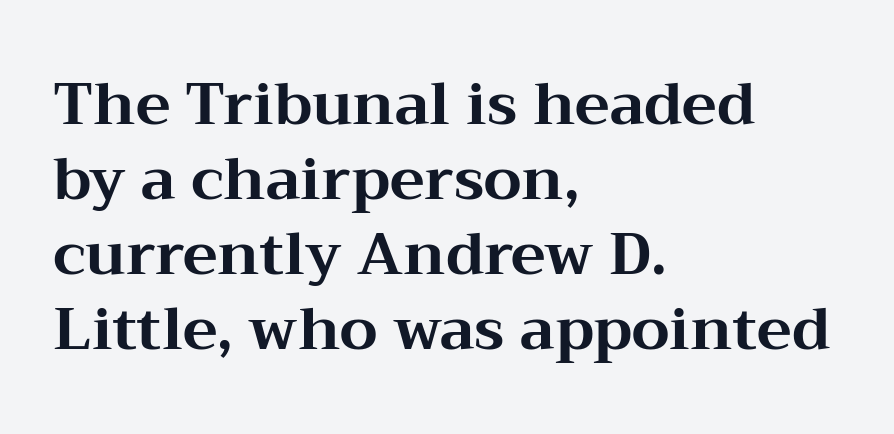
Observe the serifs anchoring each vertical stroke in this sample. There is no visible air inserted between adjacent glyphs. Here the designer chose a conventional face with non-uniform glyph widths. If you drew a ruler down the left edge, every line would touch it. The strip under each line holds only bare page. Strokes here are thick enough to call this a true bold.
